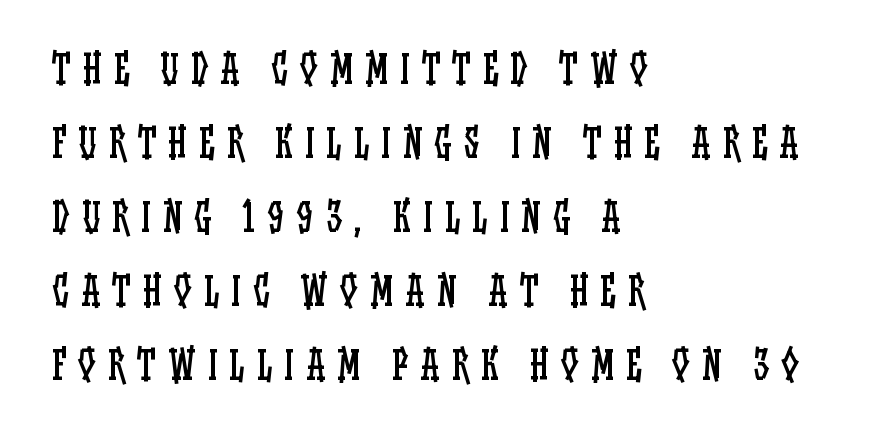
The image shows 39 px regular-weight, condensed type, upright; set left-aligned, loose line spacing (1.9x), unusually wide letter spacing (+0.31 em), not underlined; low stroke contrast and a large x-height.
